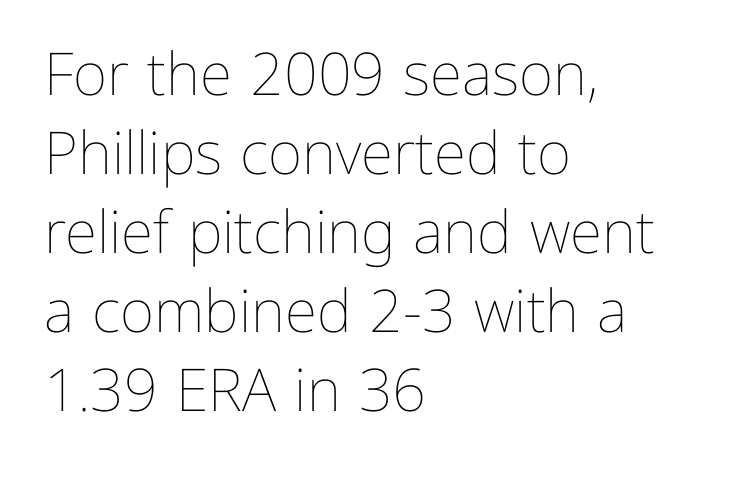
A typesetter would call this proportional, since set widths differ per character. Default kerning and tracking; the words read as compact shapes. Check under the words: just untouched page. These glyphs show unthickened strokes, regular width or finer. The typesetter chose a ragged-right arrangement here.
